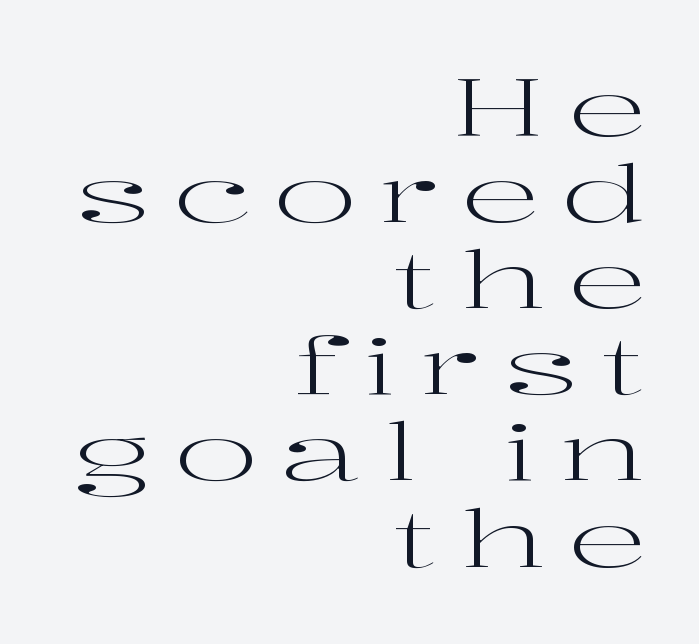
This is the regular roman posture of the typeface. Weight: not bold — regular or lighter. This sample trades vertical openness for compactness between lines. Typeset ragged left — the right edge is the straight one. Descenders are the only things crossing below the line.
